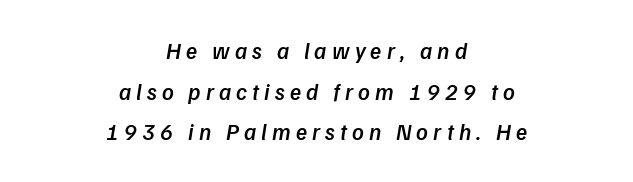
The image shows 23 px text type, italic (leaning right); set centered, line spacing 1.77x, unusually wide letter spacing (+0.22 em), not underlined.
